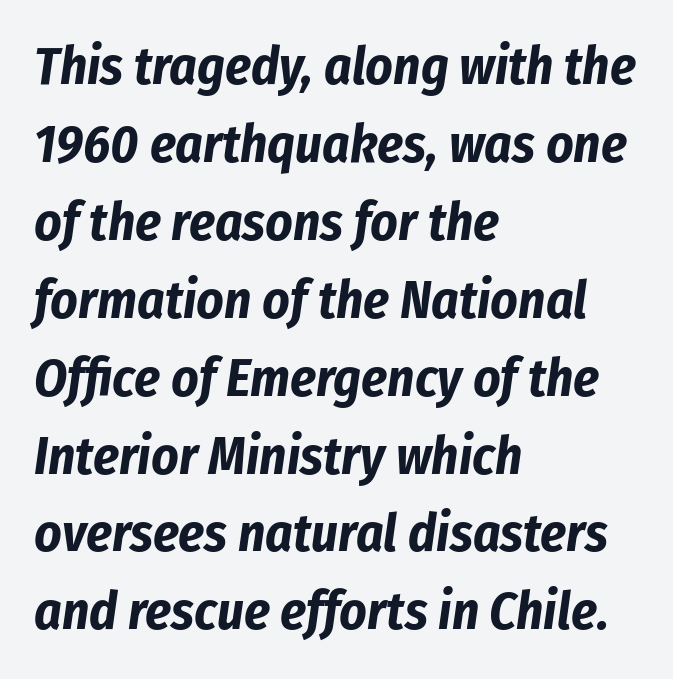
The image shows 53 px bold, condensed type, italic (leaning right); set left-aligned, normal line spacing (1.47x), normal letter spacing, not underlined; low stroke contrast and a medium x-height.
